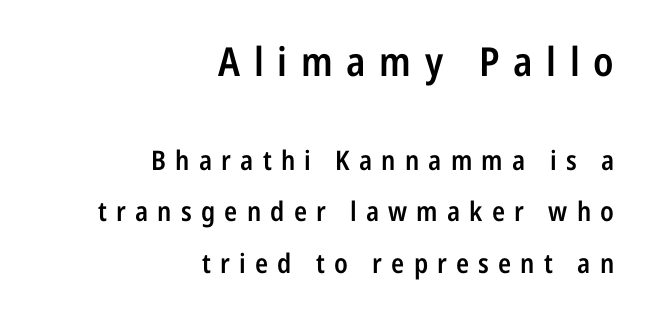
Character widths vary here, with narrow letters taking less room than wide ones. Set as a demibold, roughly 600 on the weight scale. The strip under each line holds only bare page. The designer dialed line spacing up above the default.
